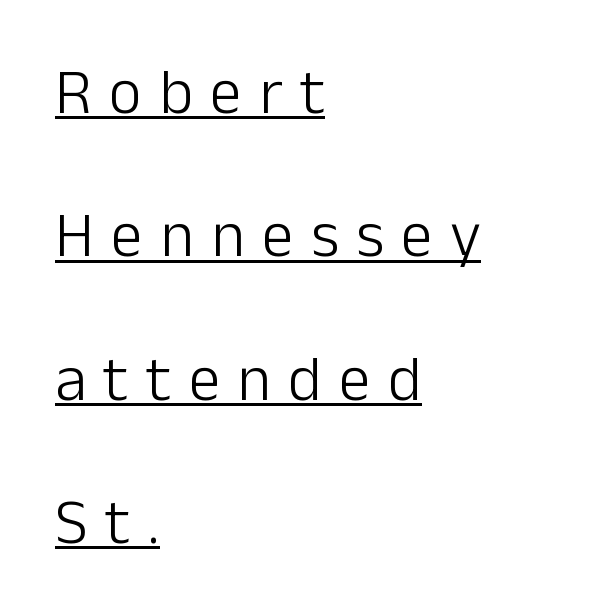
The image shows 64 px light sans-serif type, upright; set left-aligned, loose line spacing (2.24x), unusually wide letter spacing (+0.27 em), underlined; low stroke contrast and a medium x-height.
